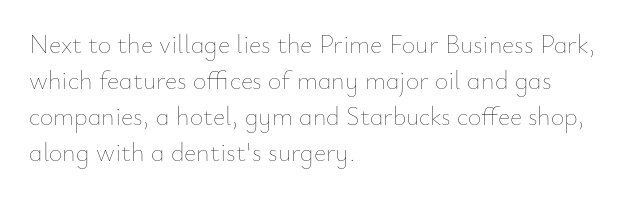
The characters are drawn with everyday or finer stroke widths. Line beginnings align vertically; line endings do not. Rule under the text: the space is simply empty. Words appear dense and cohesive because spacing is normal. Whoever set this chose a conventional vertical rhythm. Rendered with straight, roman letterforms.
